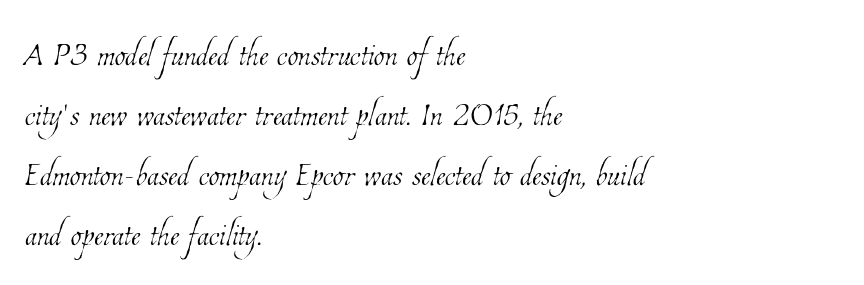
The image shows 44 px thin, condensed type; set left-aligned, normal line spacing (1.36x), normal letter spacing, not underlined; low stroke contrast and a medium x-height.
